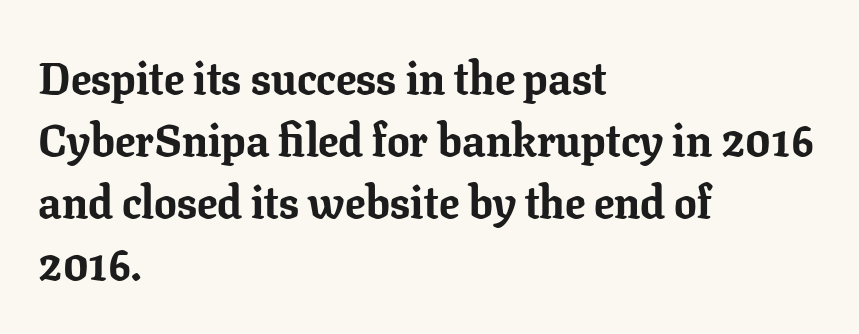
Q: Is the text bold? A: Yes.
Q: Is the text italic (slanted)? A: No, it is upright.
Q: Is the typeface a serif or a sans-serif typeface? A: Serif.
Q: Is the text underlined? A: No.
Q: How is the paragraph aligned? A: Left-aligned.
Q: Is the spacing between letters normal or unusually wide? A: Normal.
Q: Is the spacing between lines tight, normal or loose? A: Normal.
Q: Width (condensed, normal, or wide)? A: Normal.
Q: Stroke contrast? A: Low.
Q: x-height? A: Medium.
Q: Monospaced? A: No.
